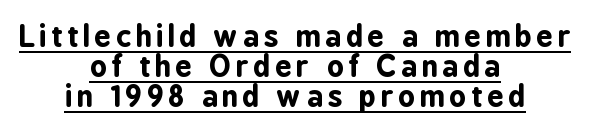
Q: Is the text bold? A: Yes.
Q: Is the text italic (slanted)? A: No, it is upright.
Q: Is the typeface a serif or a sans-serif typeface? A: Sans-serif.
Q: Is the text underlined? A: Yes.
Q: How is the paragraph aligned? A: Centered.
Q: Is the spacing between lines tight, normal or loose? A: Tight.
Q: Width (condensed, normal, or wide)? A: Condensed.
Q: Stroke contrast? A: Low.
Q: x-height? A: Medium.
Q: Monospaced? A: No.
